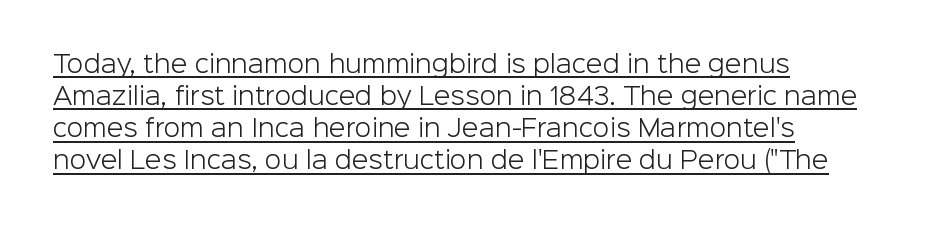
Q: Is the text bold? A: No.
Q: Is the text italic (slanted)? A: No, it is upright.
Q: Is the text underlined? A: Yes.
Q: How is the paragraph aligned? A: Left-aligned.
Q: Is the spacing between letters normal or unusually wide? A: Normal.
Q: Is the spacing between lines tight, normal or loose? A: Normal.
